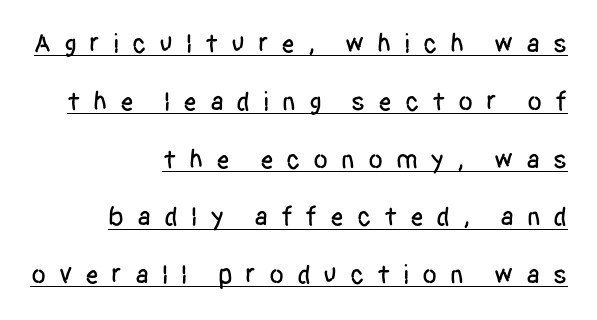
Q: Is the text italic (slanted)? A: No, it is upright.
Q: Is the text underlined? A: Yes.
Q: How is the paragraph aligned? A: Right-aligned.
Q: Is the spacing between letters normal or unusually wide? A: Unusually wide.
Q: Is the spacing between lines tight, normal or loose? A: Loose.
